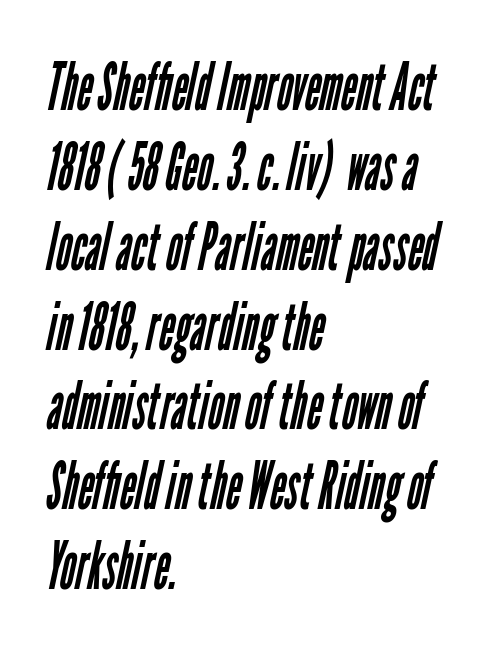
Bare-footed words on every line. This rendering leaves character spacing at its baseline value. Does the copy run flush right? No — it runs flush left. The typeface chosen for these lines omits serifs.
